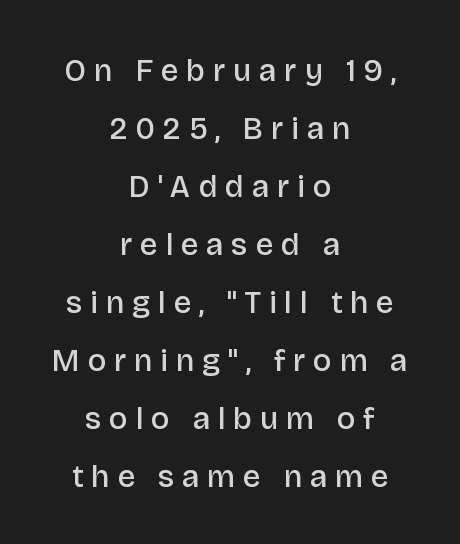
Posture: upright roman. The rendering positions every line midway between the sides. Summary of weight: moderately heavy, a semibold. The type is letterspaced generously, with wide tracking. You could not count columns in this text — the font is proportionally spaced.
